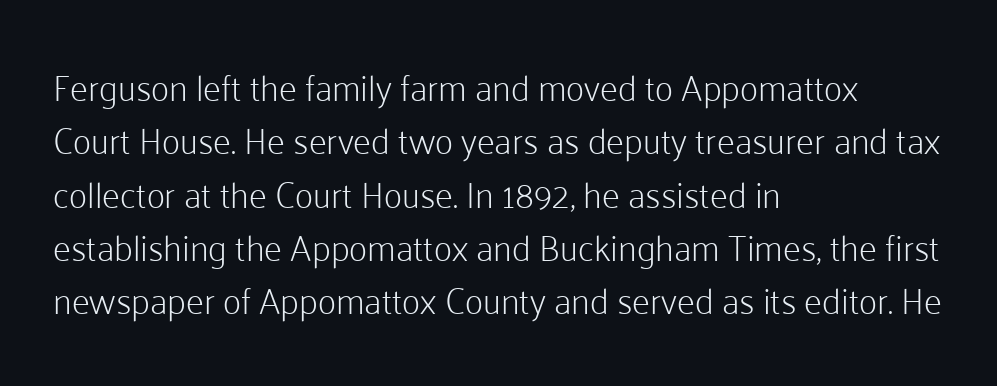
Observe the absence of serifs on each vertical stroke in this sample. Standard letterfit; no display-style spreading of the glyphs. The font's upright variant was chosen for this text. No word sits above an underline. The typesetting does not lean heavy: it is not bold. The passage shown stacks its lines at a standard gap.
